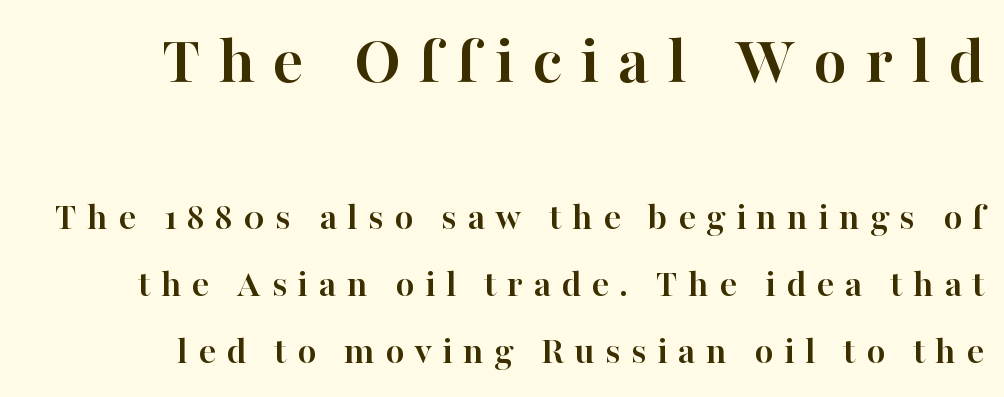
The image shows 69 px semibold serif type, upright; set line spacing 1.72x, unusually wide letter spacing (+0.26 em), not underlined; the first (top) block is 1.77x larger; high stroke contrast and a medium x-height.
